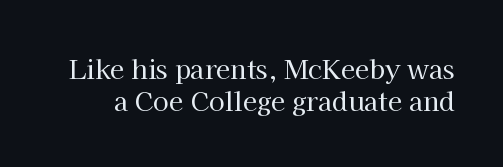
Designer's note — italics off, roman on. The baseline area is clear. Inter-character spacing is left at the font's built-in metrics. These glyphs show unthickened strokes, regular width or finer.
